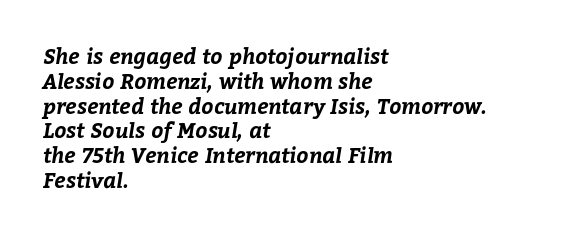
The image shows 21 px bold type; set left-aligned, line spacing 1.18x, normal letter spacing, not underlined.
